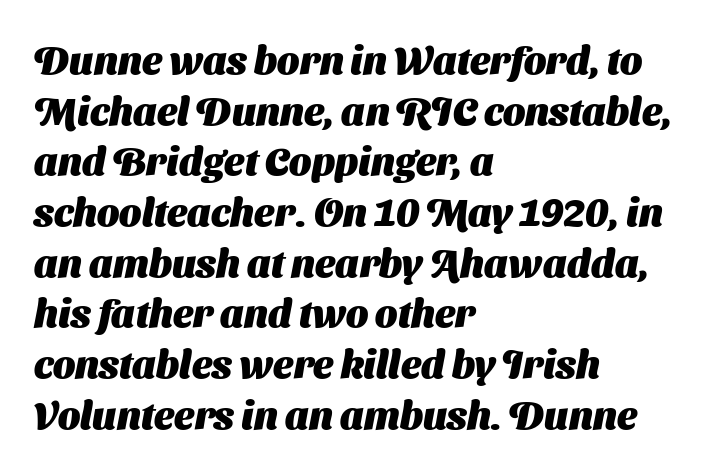
Q: Is the text bold? A: Yes.
Q: Is the typeface a serif or a sans-serif typeface? A: Sans-serif.
Q: Is the text underlined? A: No.
Q: How is the paragraph aligned? A: Left-aligned.
Q: Is the spacing between letters normal or unusually wide? A: Normal.
Q: Is the spacing between lines tight, normal or loose? A: Normal.
Q: Width (condensed, normal, or wide)? A: Normal.
Q: Stroke contrast? A: Medium.
Q: x-height? A: Medium.
Q: Monospaced? A: No.
